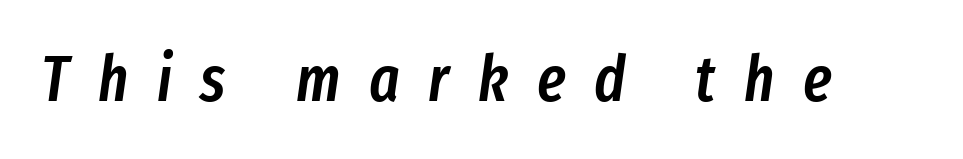
Q: Is the text bold? A: Semi-bold.
Q: Is the text italic (slanted)? A: Yes, it leans right by about 8 degrees.
Q: Is the text underlined? A: No.
Q: Is the spacing between letters normal or unusually wide? A: Unusually wide.
Q: Width (condensed, normal, or wide)? A: Condensed.
Q: Stroke contrast? A: Low.
Q: x-height? A: Medium.
Q: Monospaced? A: No.
